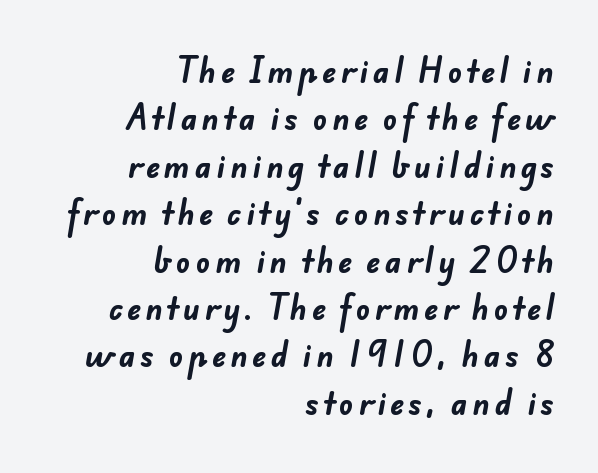
The image shows 30 px bold sans-serif type; set right-aligned, normal line spacing (1.58x), not underlined; low stroke contrast and a small x-height.
